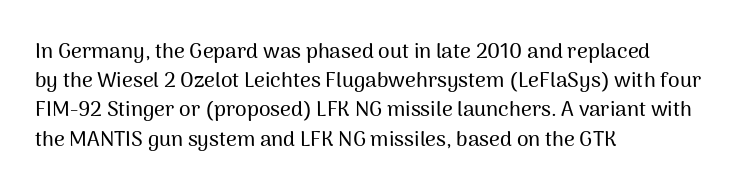
Each word holds together tightly as a unit, with standard inter-letter gaps. Left-aligned paragraph, ragged on the right. The vertical gap from one line to the next is medium. Nope, not italic — everything's standing straight. Check the space under the baseline: it is left empty.
